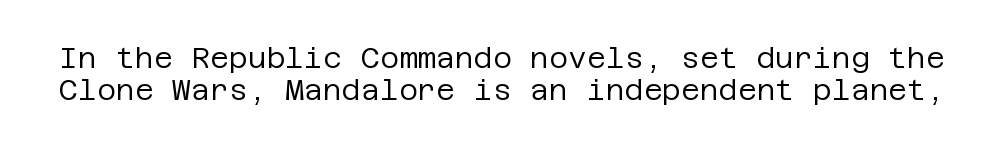
Compared with typical paragraphs, the rows here are closer together. Observe the absence of serifs on each vertical stroke in this sample. Italic? Not at all — the glyphs are vertical. This rendering leaves character spacing at its baseline value. The typesetting does not lean heavy: it is not bold.
